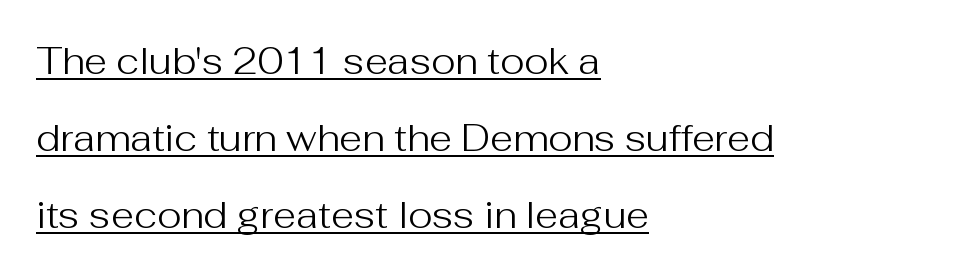
Q: Is the text bold? A: No.
Q: Is the text italic (slanted)? A: No, it is upright.
Q: Is the typeface a serif or a sans-serif typeface? A: Sans-serif.
Q: Is the text underlined? A: Yes.
Q: How is the paragraph aligned? A: Left-aligned.
Q: Is the spacing between letters normal or unusually wide? A: Normal.
Q: Is the spacing between lines tight, normal or loose? A: Loose.
Q: Width (condensed, normal, or wide)? A: Normal.
Q: Stroke contrast? A: Medium.
Q: x-height? A: Medium.
Q: Monospaced? A: No.
